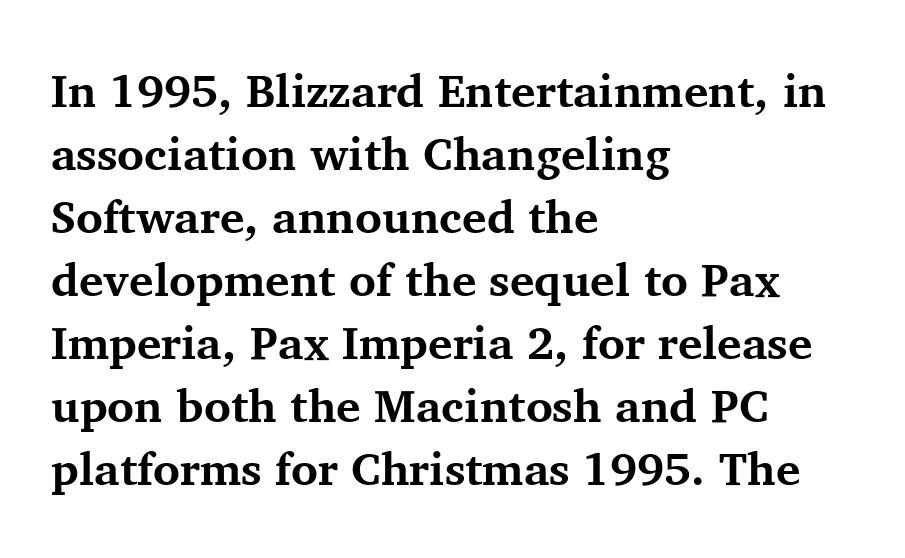
Q: Is the text bold? A: Yes.
Q: Is the text italic (slanted)? A: No, it is upright.
Q: Is the typeface a serif or a sans-serif typeface? A: Serif.
Q: Is the text underlined? A: No.
Q: How is the paragraph aligned? A: Left-aligned.
Q: Is the spacing between letters normal or unusually wide? A: Normal.
Q: Is the spacing between lines tight, normal or loose? A: Normal.
Q: Width (condensed, normal, or wide)? A: Normal.
Q: Stroke contrast? A: Medium.
Q: x-height? A: Medium.
Q: Monospaced? A: No.
